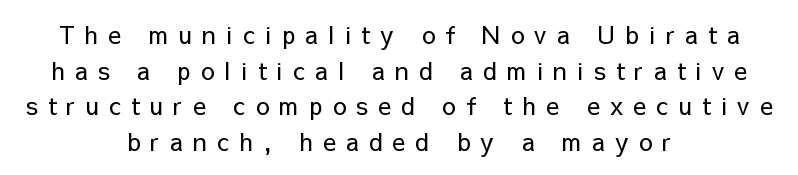
Both edges are ragged and mirror each other, which tells us the setting is centered. The letters stand straight up with perfectly vertical stems. The weight tops out at a normal text grade. The line texture is sparse and dotted thanks to wide tracking.
